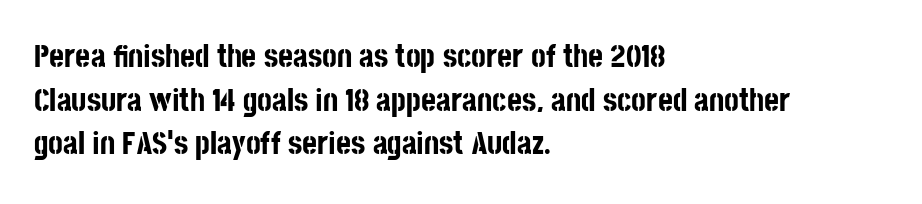
Q: Is the text bold? A: Yes.
Q: Is the text italic (slanted)? A: No, it is upright.
Q: Is the typeface a serif or a sans-serif typeface? A: Sans-serif.
Q: Is the text underlined? A: No.
Q: How is the paragraph aligned? A: Left-aligned.
Q: Is the spacing between letters normal or unusually wide? A: Normal.
Q: Is the spacing between lines tight, normal or loose? A: Normal.
Q: Width (condensed, normal, or wide)? A: Condensed.
Q: Stroke contrast? A: Low.
Q: x-height? A: Large.
Q: Monospaced? A: No.
